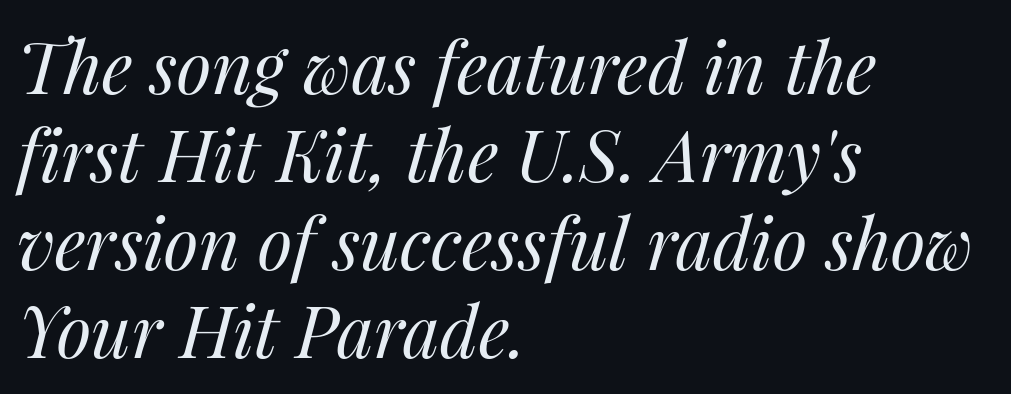
{"italic": "yes", "lean": "right", "slant_degrees": 14, "bold": "no", "weight": "regular", "width": "normal", "stroke_contrast": "medium", "x_height": "medium", "monospaced": "no", "underline": "no", "align": "left", "line_spacing_ratio": 1.24, "letter_spacing": "normal", "letter_spacing_em": 0.0, "glyph_px": 71}
